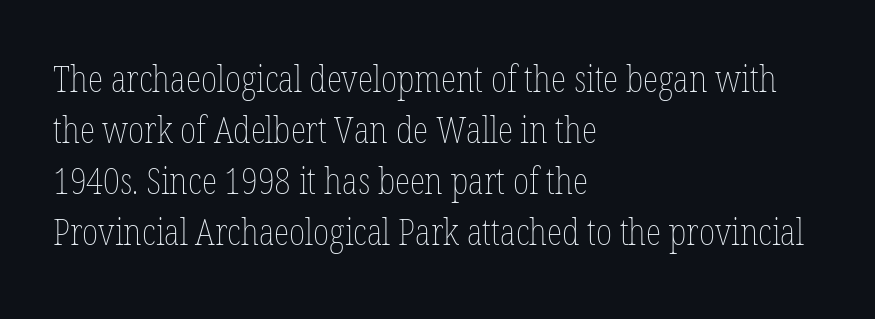
The image shows 36 px thin, condensed type, upright; set left-aligned, normal line spacing (1.42x), normal letter spacing, not underlined; low stroke contrast and a medium x-height.
